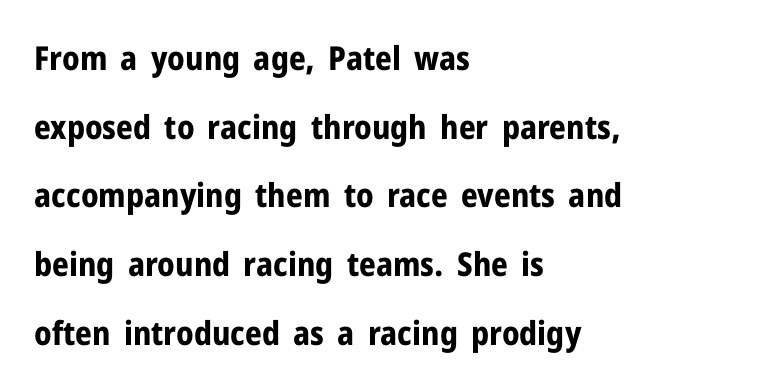
{"serif": "no", "italic": "no", "bold": "yes", "weight": "bold", "width": "normal", "stroke_contrast": "low", "x_height": "medium", "monospaced": "no", "underline": "no", "align": "left", "line_spacing": "loose", "line_spacing_ratio": 2.08, "letter_spacing": "normal", "letter_spacing_em": 0.0, "glyph_px": 33}
